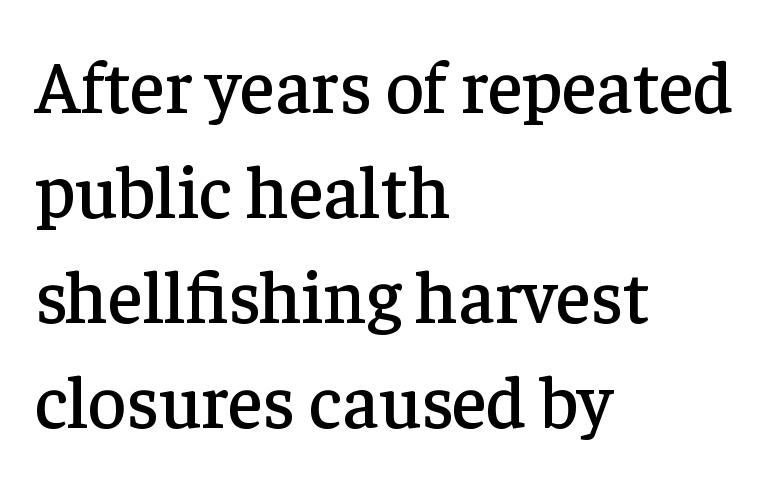
Q: Is the text italic (slanted)? A: No, it is upright.
Q: Is the typeface a serif or a sans-serif typeface? A: Serif.
Q: Is the text underlined? A: No.
Q: How is the paragraph aligned? A: Left-aligned.
Q: Is the spacing between letters normal or unusually wide? A: Normal.
Q: Is the spacing between lines tight, normal or loose? A: Normal.
Q: Width (condensed, normal, or wide)? A: Normal.
Q: Stroke contrast? A: Low.
Q: x-height? A: Medium.
Q: Monospaced? A: No.
